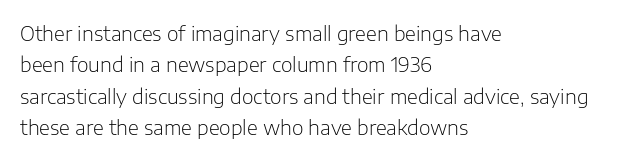
The image shows 20 px text type, upright; set left-aligned, normal line spacing (1.57x), normal letter spacing, not underlined.
